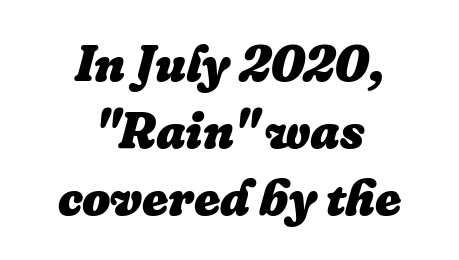
Q: Is the text bold? A: Yes.
Q: Is the text italic (slanted)? A: Yes, it leans right by about 16 degrees.
Q: Is the text underlined? A: No.
Q: How is the paragraph aligned? A: Centered.
Q: Is the spacing between letters normal or unusually wide? A: Normal.
Q: Is the spacing between lines tight, normal or loose? A: Normal.
Q: Width (condensed, normal, or wide)? A: Normal.
Q: Stroke contrast? A: Low.
Q: x-height? A: Medium.
Q: Monospaced? A: No.
